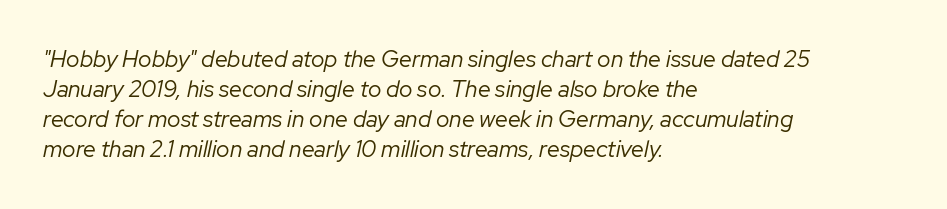
Honestly, there is no underline to notice here at all. The font is comparable to plain body text, perhaps lighter. Regular leading. The passage shown has conventional tracking throughout.
